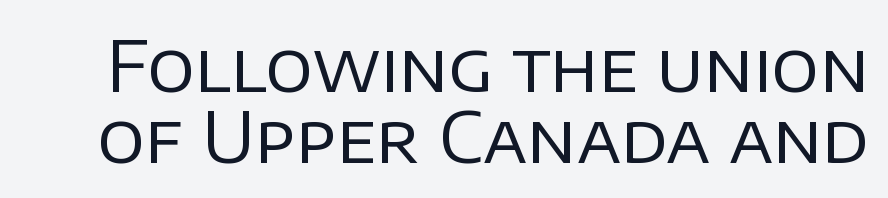
Q: Is the text bold? A: No.
Q: Is the text italic (slanted)? A: No, it is upright.
Q: Is the typeface a serif or a sans-serif typeface? A: Sans-serif.
Q: Is the text underlined? A: No.
Q: Is the spacing between letters normal or unusually wide? A: Normal.
Q: Is the spacing between lines tight, normal or loose? A: Tight.
Q: Width (condensed, normal, or wide)? A: Normal.
Q: Stroke contrast? A: Low.
Q: x-height? A: Large.
Q: Monospaced? A: No.
